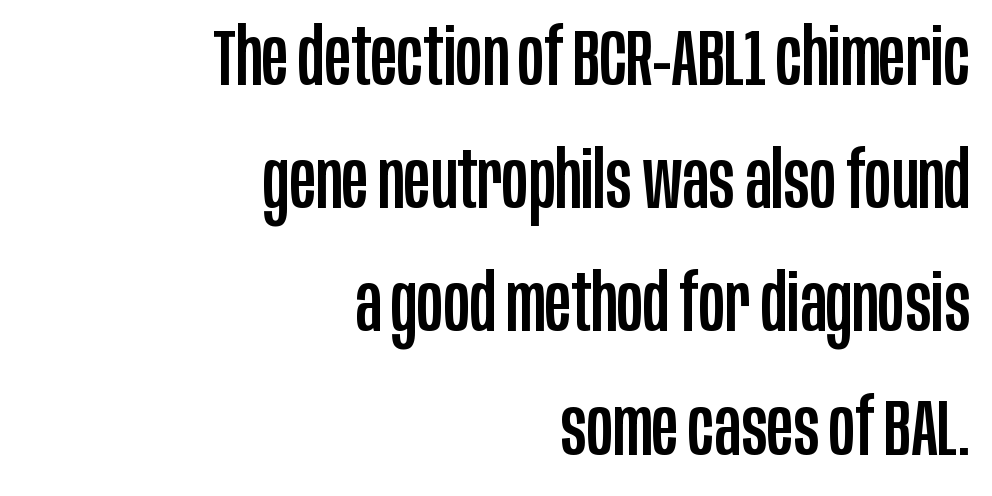
Q: Is the text italic (slanted)? A: No, it is upright.
Q: Is the typeface a serif or a sans-serif typeface? A: Sans-serif.
Q: Is the text underlined? A: No.
Q: How is the paragraph aligned? A: Right-aligned.
Q: Is the spacing between letters normal or unusually wide? A: Normal.
Q: Is the spacing between lines tight, normal or loose? A: Normal.
Q: Width (condensed, normal, or wide)? A: Condensed.
Q: Stroke contrast? A: Low.
Q: x-height? A: Large.
Q: Monospaced? A: No.
